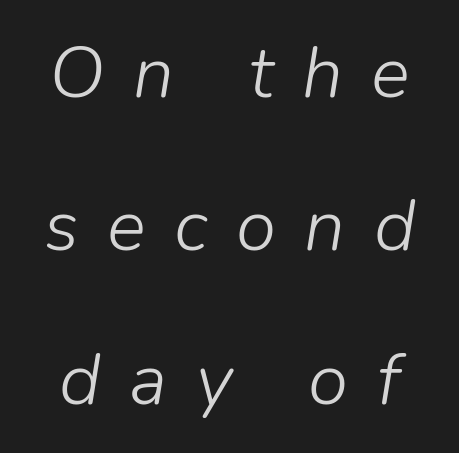
Q: Is the text bold? A: No.
Q: Is the text italic (slanted)? A: Yes, it leans right by about 9 degrees.
Q: Is the text underlined? A: No.
Q: Is the spacing between letters normal or unusually wide? A: Unusually wide.
Q: Is the spacing between lines tight, normal or loose? A: Loose.
Q: Width (condensed, normal, or wide)? A: Normal.
Q: Stroke contrast? A: Low.
Q: x-height? A: Medium.
Q: Monospaced? A: No.
